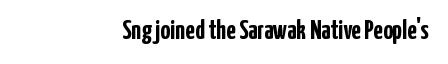
Words float on clear page, feet unadorned. Caption: bold face, heavy strokes. A flush-right, rag-left setting is used for this passage. Rendered with straight, roman letterforms.
